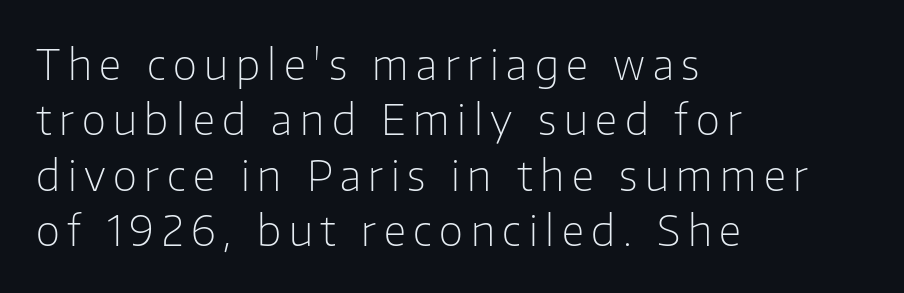
{"serif": "no", "italic": "no", "bold": "no", "weight": "light", "width": "normal", "stroke_contrast": "low", "x_height": "medium", "monospaced": "no", "underline": "no", "align": "left", "line_spacing": "normal", "line_spacing_ratio": 1.32, "glyph_px": 42}
